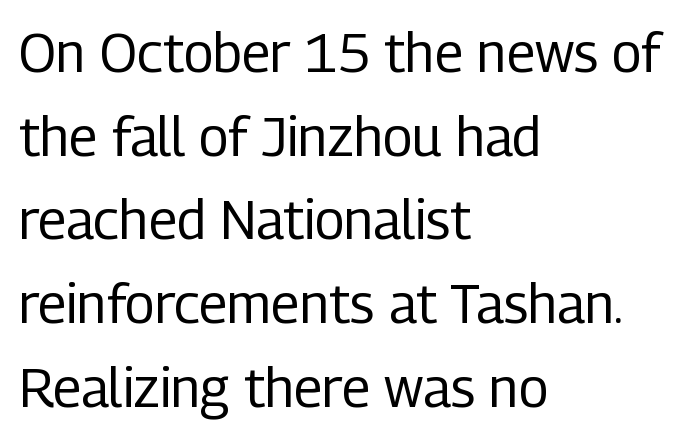
{"serif": "no", "italic": "no", "bold": "no", "weight": "regular", "width": "condensed", "stroke_contrast": "low", "x_height": "medium", "monospaced": "no", "underline": "no", "align": "left", "line_spacing": "normal", "line_spacing_ratio": 1.55, "letter_spacing": "normal", "letter_spacing_em": 0.0, "glyph_px": 54}
